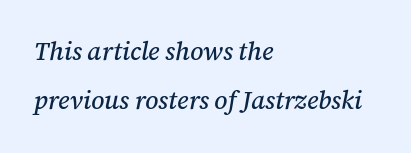
Q: Is the text italic (slanted)? A: Yes, it leans right by about 12 degrees.
Q: Is the text underlined? A: No.
Q: How is the paragraph aligned? A: Left-aligned.
Q: Is the spacing between letters normal or unusually wide? A: Normal.
Q: Is the spacing between lines tight, normal or loose? A: Loose.
